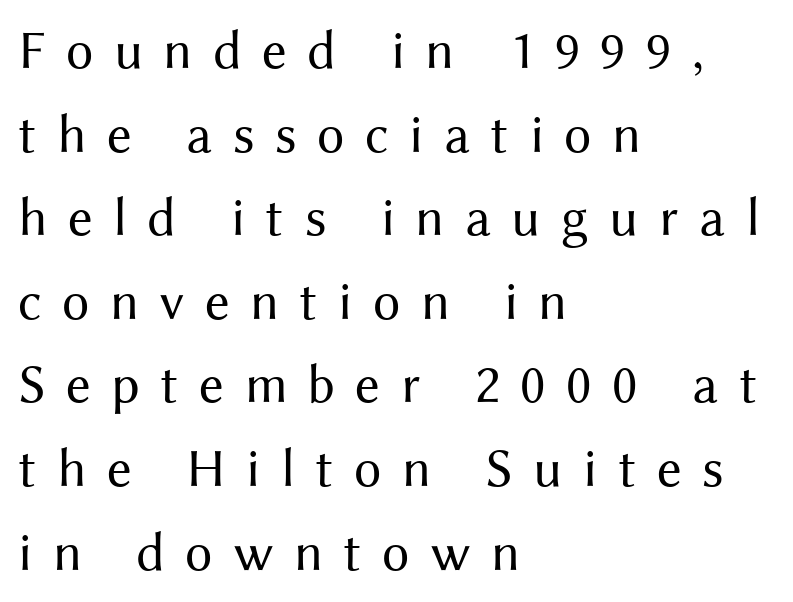
{"serif": "no", "italic": "no", "bold": "no", "weight": "regular", "width": "normal", "stroke_contrast": "medium", "x_height": "medium", "monospaced": "no", "underline": "no", "align": "left", "line_spacing": "normal", "line_spacing_ratio": 1.52, "letter_spacing": "wide", "letter_spacing_em": 0.37, "glyph_px": 55}
